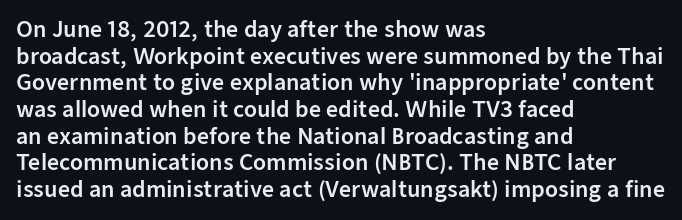
Successive baselines arrive at the customary interval. The space directly below the letters is spotless. The face used here is rendered with its standard letterfit. The rendering anchors every line to the left-hand side.
